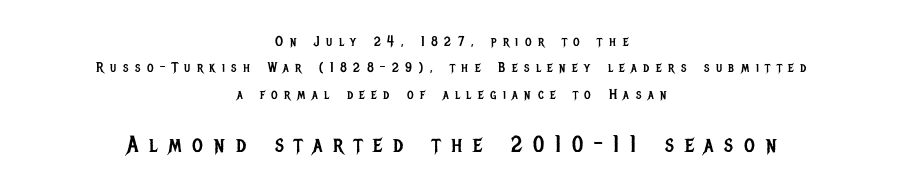
Q: Is the text bold? A: No.
Q: Is the text italic (slanted)? A: No, it is upright.
Q: Is the text underlined? A: No.
Q: How is the paragraph aligned? A: Centered.
Q: Is the spacing between letters normal or unusually wide? A: Unusually wide.
Q: Which block of text is set in a larger size, the first (top) or the second (bottom)? A: The second (bottom) one.
